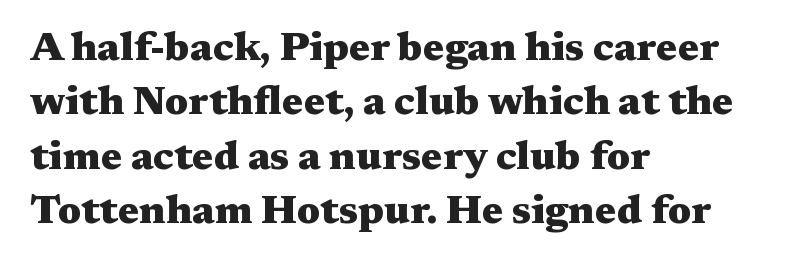
The image shows 40 px heavy, wide serif type, upright; set left-aligned, normal line spacing (1.36x), normal letter spacing, not underlined; medium stroke contrast and a medium x-height.
